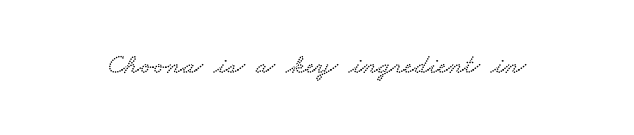
{"serif": "yes", "width": "wide", "stroke_contrast": "low", "x_height": "small", "monospaced": "no", "underline": "no", "letter_spacing": "normal", "letter_spacing_em": 0.0, "glyph_px": 28}
